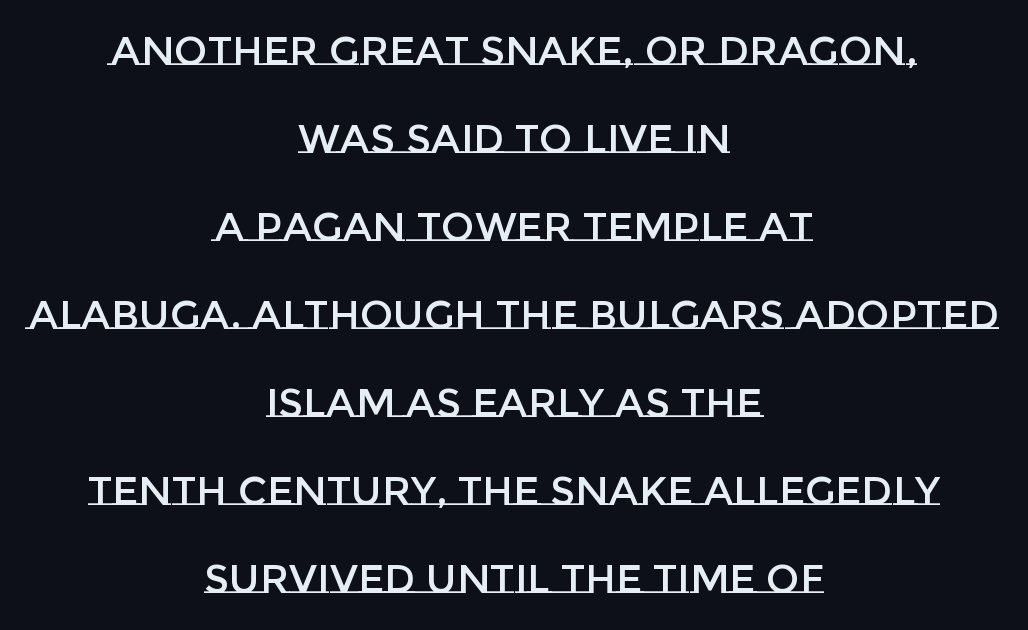
Q: Is the text italic (slanted)? A: No, it is upright.
Q: Is the text underlined? A: No.
Q: How is the paragraph aligned? A: Centered.
Q: Is the spacing between letters normal or unusually wide? A: Normal.
Q: Is the spacing between lines tight, normal or loose? A: Loose.
Q: Width (condensed, normal, or wide)? A: Normal.
Q: Stroke contrast? A: Low.
Q: x-height? A: Large.
Q: Monospaced? A: No.
